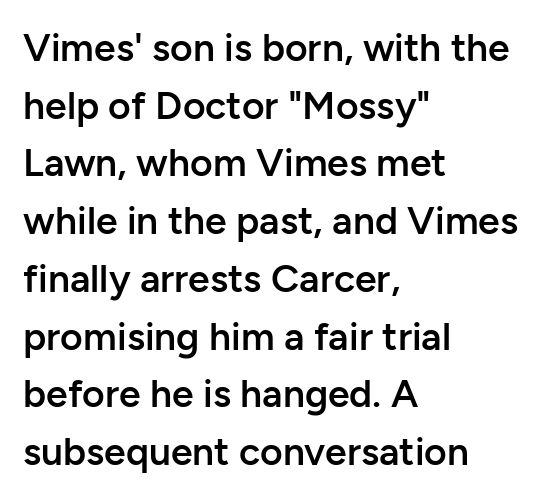
{"serif": "no", "italic": "no", "bold": "semi", "weight": "semibold", "width": "normal", "stroke_contrast": "low", "x_height": "medium", "monospaced": "no", "underline": "no", "align": "left", "line_spacing": "normal", "line_spacing_ratio": 1.48, "letter_spacing": "normal", "letter_spacing_em": 0.0, "glyph_px": 39}
